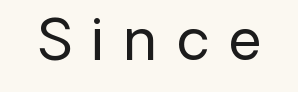
{"serif": "no", "italic": "no", "bold": "no", "weight": "regular", "width": "normal", "stroke_contrast": "low", "x_height": "medium", "monospaced": "no", "underline": "no", "letter_spacing": "wide", "letter_spacing_em": 0.36, "glyph_px": 56}
